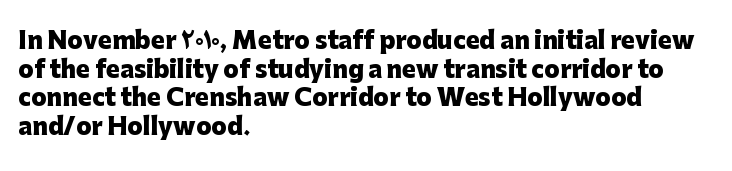
{"italic": "no", "bold": "yes", "underline": "no", "align": "left", "line_spacing_ratio": 1.24, "letter_spacing": "normal", "letter_spacing_em": 0.0, "glyph_px": 23}
